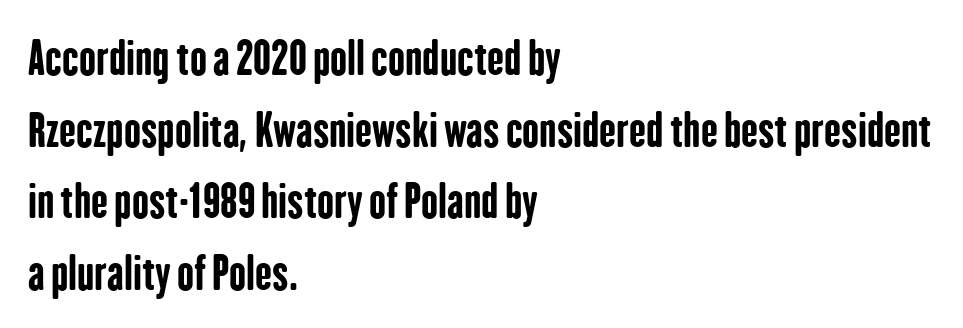
{"serif": "no", "italic": "no", "bold": "yes", "weight": "bold", "width": "condensed", "stroke_contrast": "low", "x_height": "medium", "monospaced": "no", "underline": "no", "align": "left", "line_spacing": "normal", "line_spacing_ratio": 1.59, "letter_spacing": "normal", "letter_spacing_em": 0.0, "glyph_px": 45}
